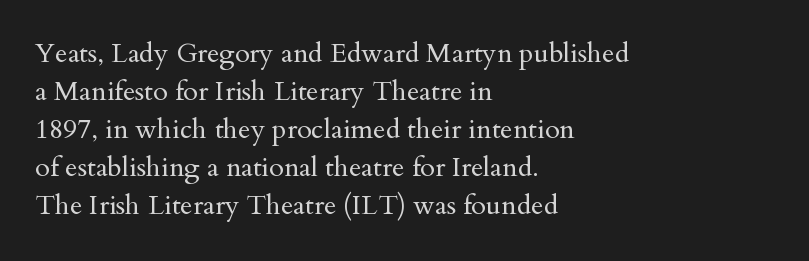
{"italic": "no", "bold": "no", "underline": "no", "align": "left", "line_spacing": "normal", "line_spacing_ratio": 1.41, "letter_spacing": "normal", "letter_spacing_em": 0.0, "glyph_px": 27}
